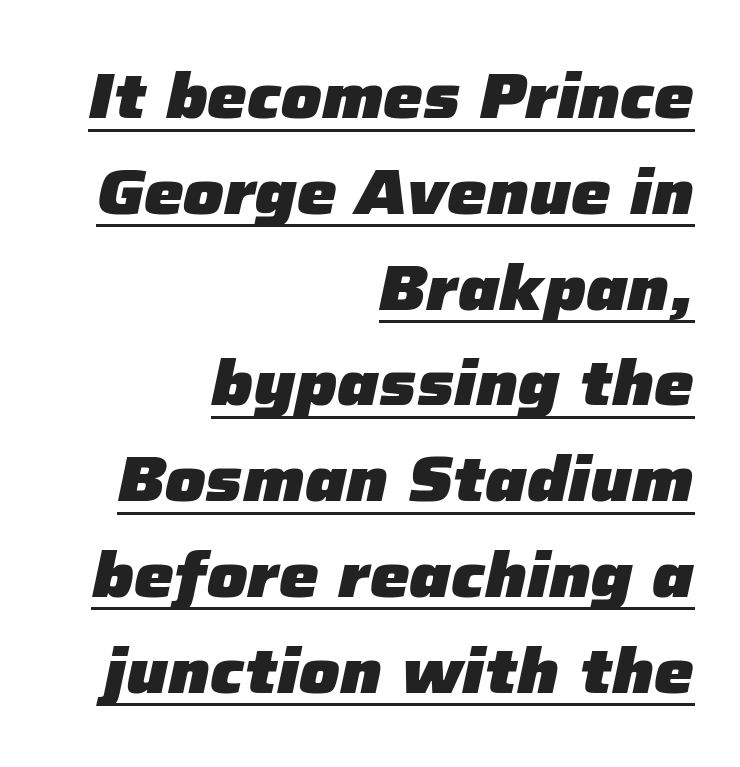
Reading down the column, the eye jumps a familiar distance to each next line. You could not count columns in this text — the font is proportionally spaced. The paragraph has a hard right edge and a soft left edge. Caption: bold face, heavy strokes.
